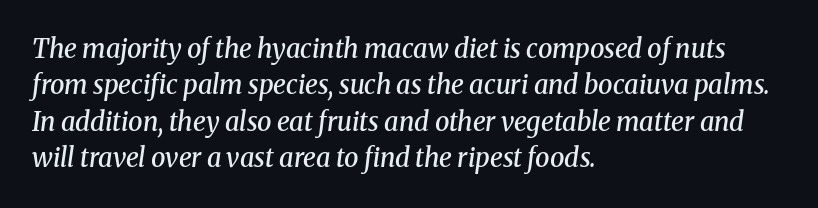
{"italic": "yes", "lean": "right", "slant_degrees": 8, "bold": "semi", "underline": "no", "align": "left", "line_spacing": "normal", "line_spacing_ratio": 1.4, "letter_spacing": "normal", "letter_spacing_em": 0.0, "glyph_px": 26}
